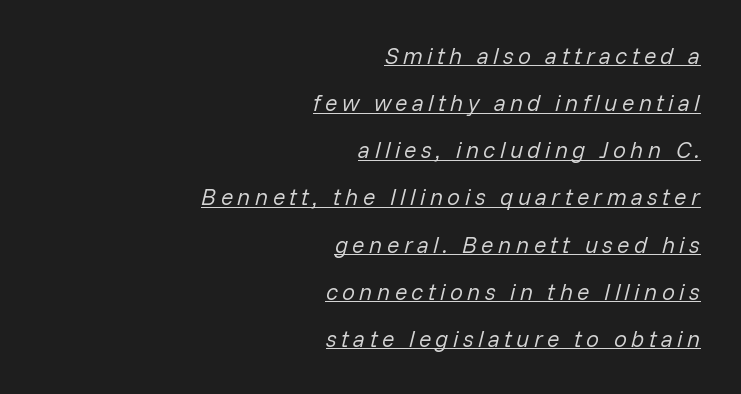
You can see a thin bar hugging the bottom of the glyphs. The passage shown leans; its letterforms are oblique. Vertical stems look standard width or narrower in stroke. This rendering uses right alignment, leaving the left contour irregular. Rows of type keep a wide berth in the vertical direction.
